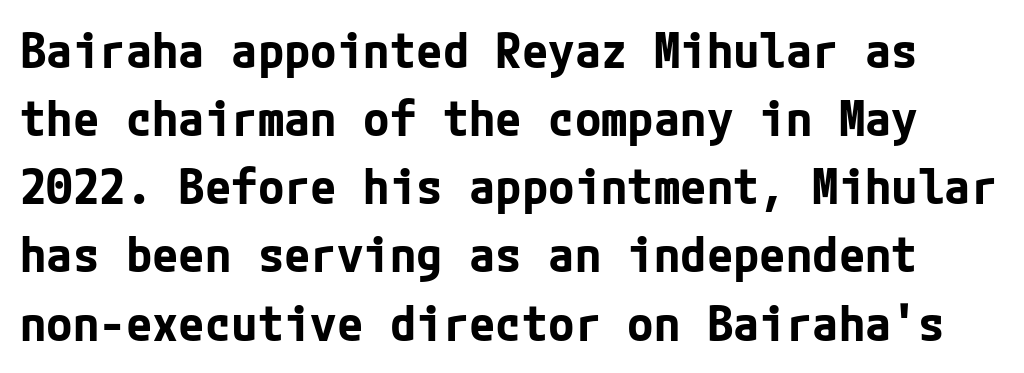
Q: Is the text bold? A: Yes.
Q: Is the text italic (slanted)? A: No, it is upright.
Q: Is the typeface a serif or a sans-serif typeface? A: Sans-serif.
Q: Is the text underlined? A: No.
Q: Is the spacing between letters normal or unusually wide? A: Normal.
Q: Is the spacing between lines tight, normal or loose? A: Normal.
Q: Width (condensed, normal, or wide)? A: Normal.
Q: Stroke contrast? A: Low.
Q: x-height? A: Medium.
